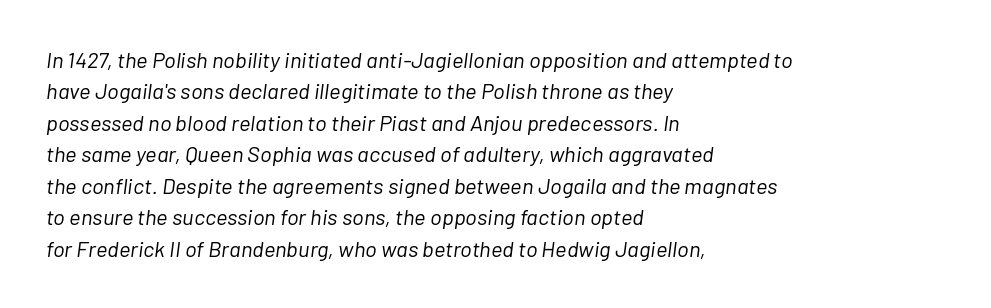
{"italic": "yes", "lean": "right", "slant_degrees": 7, "bold": "no", "underline": "no", "align": "left", "line_spacing": "normal", "line_spacing_ratio": 1.43, "letter_spacing": "normal", "letter_spacing_em": 0.0, "glyph_px": 22}
